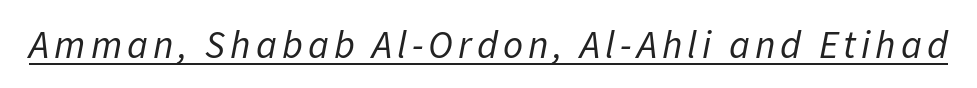
The image shows 39 px regular-weight type, italic (leaning right); set underlined; low stroke contrast and a medium x-height.
